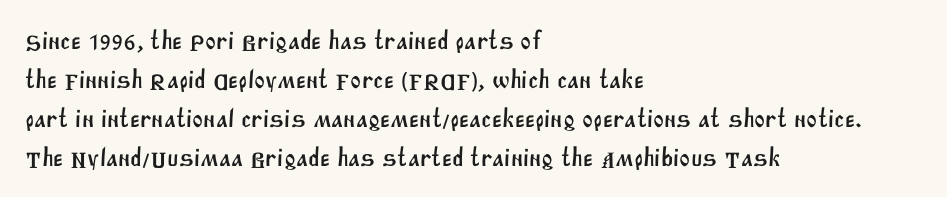
Interline gaps are of average width in this sample. This rendering leaves character spacing at its baseline value. Beneath every word, the page is bare. This sample is left-justified, so line endings fall wherever the words run out.
